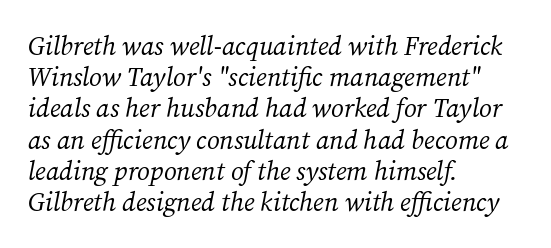
{"italic": "yes", "lean": "right", "slant_degrees": 12, "bold": "no", "underline": "no", "align": "left", "line_spacing_ratio": 1.2, "letter_spacing": "normal", "letter_spacing_em": 0.0, "glyph_px": 26}
